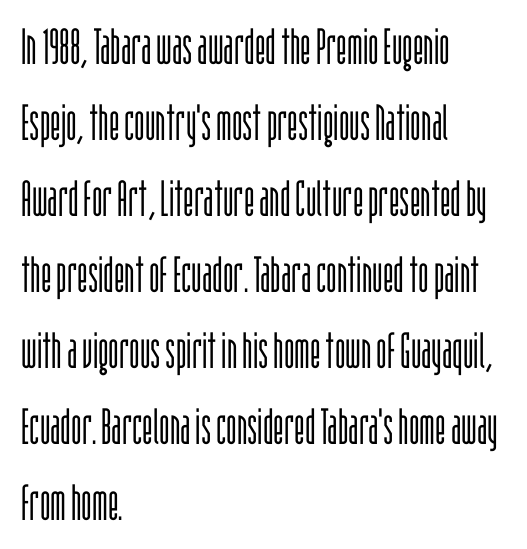
Glyph-to-glyph distance matches everyday printed text. Heaviness? Minimal to ordinary, like unemphasized prose. Do the letters lean? They stand straight. You could not count columns in this text — the font is proportionally spaced. Horizontally, the lines are justified to the leading edge only. Is this a sans? Yes — the strokes have no serifs.
